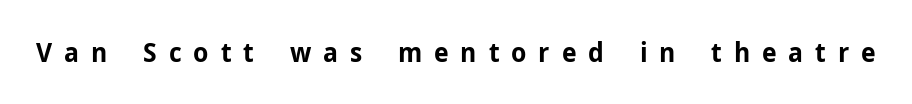
Q: Is the text bold? A: Yes.
Q: Is the text italic (slanted)? A: No, it is upright.
Q: Is the text underlined? A: No.
Q: Is the spacing between letters normal or unusually wide? A: Unusually wide.
